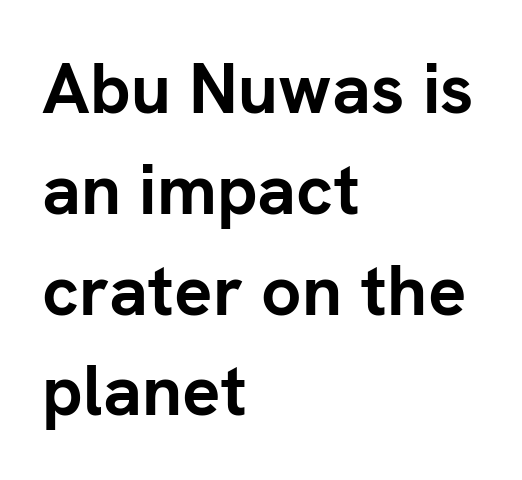
{"serif": "no", "italic": "no", "bold": "yes", "weight": "semibold", "width": "normal", "stroke_contrast": "low", "x_height": "medium", "monospaced": "no", "underline": "no", "align": "left", "line_spacing": "normal", "line_spacing_ratio": 1.42, "letter_spacing": "normal", "letter_spacing_em": 0.0, "glyph_px": 71}
